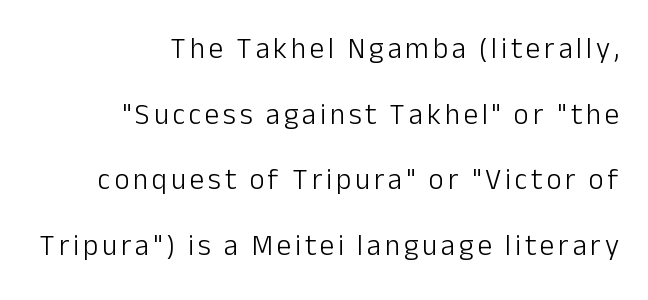
{"serif": "no", "italic": "no", "bold": "no", "weight": "light", "width": "normal", "stroke_contrast": "low", "x_height": "medium", "monospaced": "no", "underline": "no", "align": "right", "line_spacing": "loose", "line_spacing_ratio": 2.26, "glyph_px": 29}
